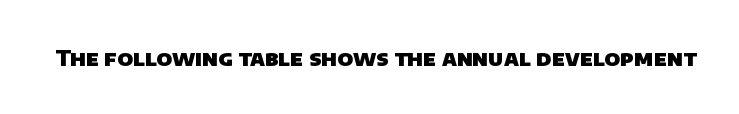
Q: Is the text bold? A: Yes.
Q: Is the text underlined? A: No.
Q: Is the spacing between letters normal or unusually wide? A: Normal.
